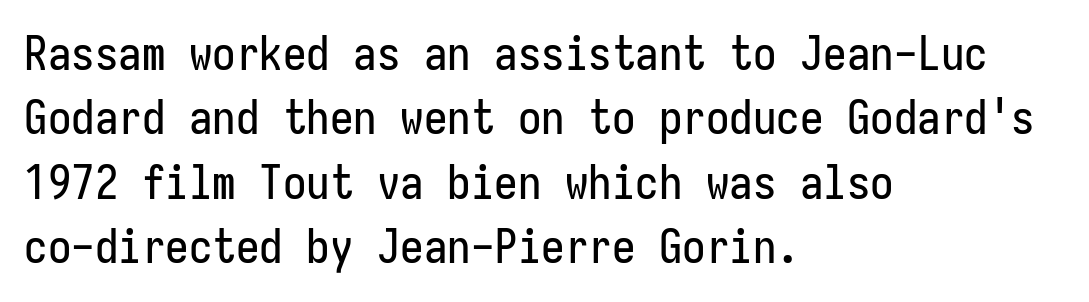
The image shows 47 px condensed sans-serif type, upright, monospaced; set left-aligned, normal line spacing (1.37x), normal letter spacing, not underlined; low stroke contrast and a medium x-height.
